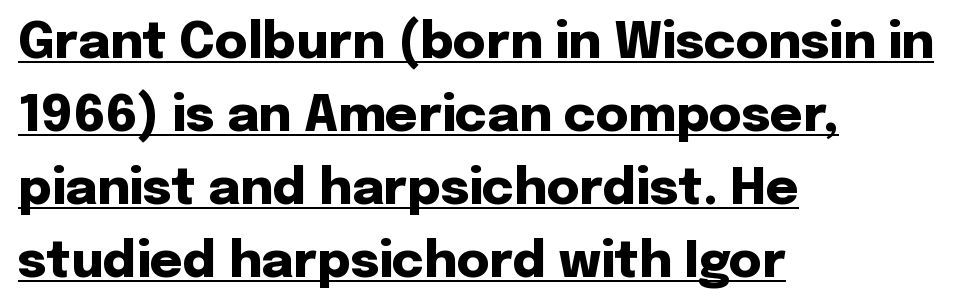
Line starts are locked; line ends wander. It's the straight-up-and-down kind of type. The space between consecutive lines is moderate. This sample has the flowing, uneven cadence of proportional lettering.
